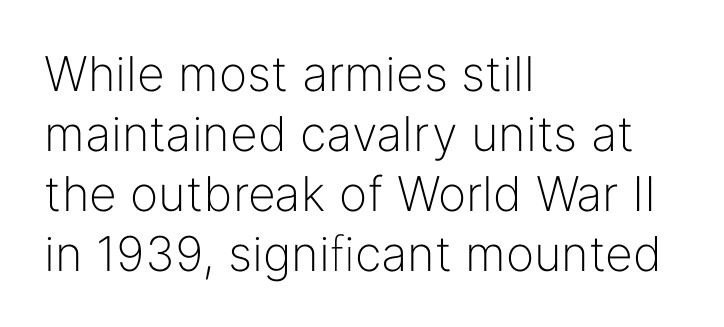
{"serif": "no", "italic": "no", "bold": "no", "weight": "light", "width": "normal", "stroke_contrast": "low", "x_height": "medium", "monospaced": "no", "underline": "no", "align": "left", "line_spacing": "normal", "line_spacing_ratio": 1.25, "letter_spacing": "normal", "letter_spacing_em": 0.0, "glyph_px": 48}
